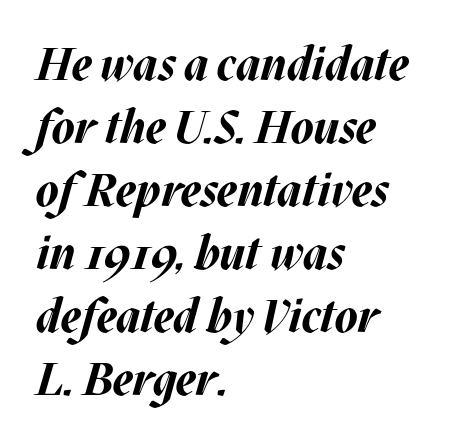
The space beneath each line is pristine and unruled. The letters advance in unequal steps, a hallmark of proportional type. In CSS terms this would be text-align: left. Does the lettering tilt? It does — this is italic.
